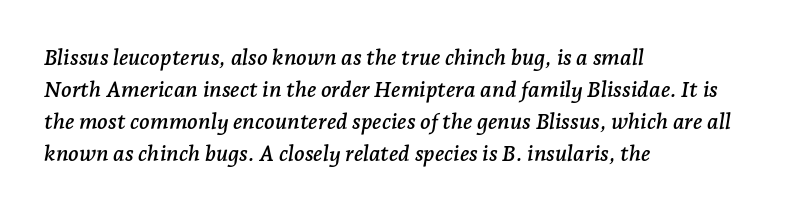
The image shows 22 px text type, italic (leaning right); set left-aligned, normal line spacing (1.45x), normal letter spacing, not underlined.
